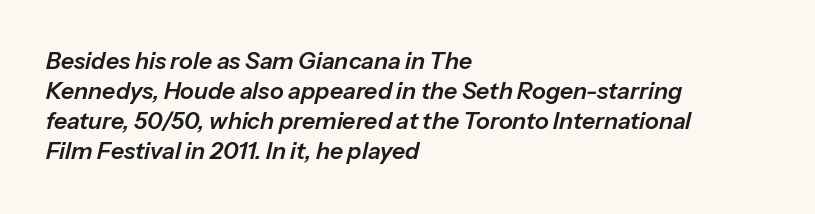
Every row of glyphs begins at an identical x-position on the left. This is oblique type, the kind used for emphasis or titles. The rendering keeps characters at their native spacing. A clean baseline with only descenders dipping below it. The designer left line spacing at the default.
